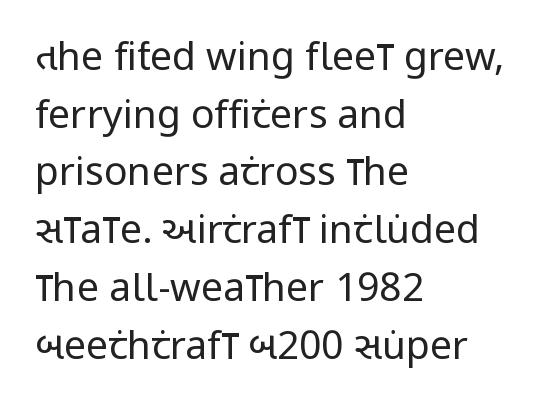
The image shows 39 px regular-weight, condensed sans-serif type, upright; set left-aligned, normal line spacing (1.48x), normal letter spacing, not underlined; low stroke contrast and a large x-height.
